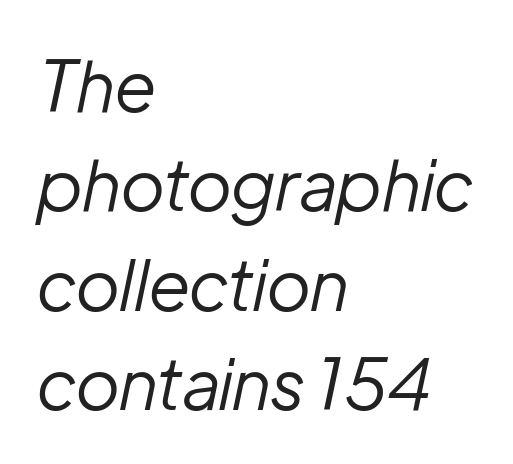
The image shows 70 px regular-weight type, italic (leaning right); set left-aligned, normal line spacing (1.42x), normal letter spacing, not underlined; low stroke contrast and a medium x-height.
